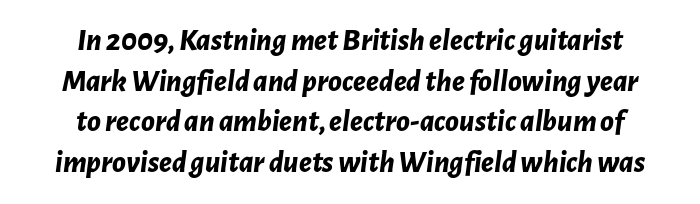
The image shows 31 px bold type, italic (leaning right); set centered, normal line spacing (1.31x), normal letter spacing, not underlined; low stroke contrast and a medium x-height.
